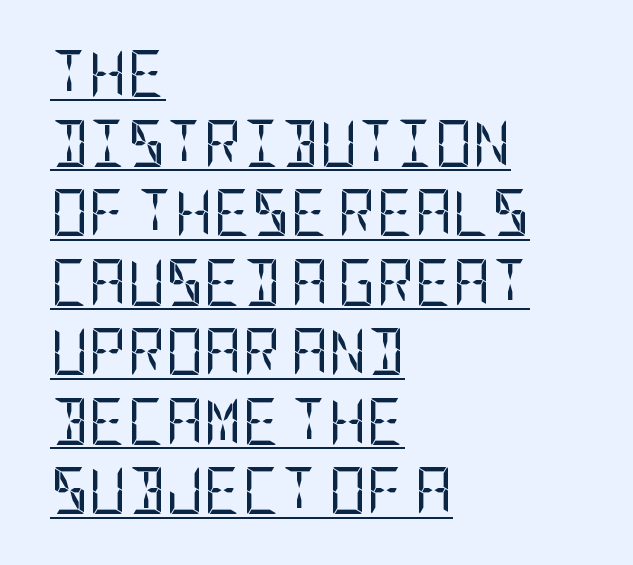
Do the letters lean? They stand straight. The passage is arranged the way most books set body copy — flush left. If you measured baseline to baseline, you'd find a middling distance. Type style note: lacks serifs.
